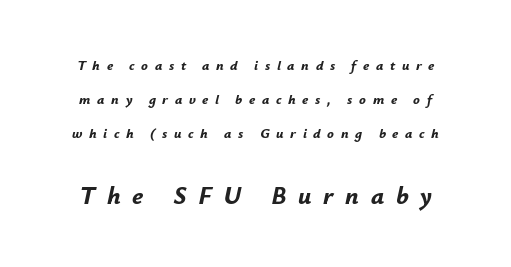
The image shows 25 px bold type, italic (leaning right); set loose line spacing (2.42x), unusually wide letter spacing (+0.47 em), not underlined; the second (bottom) block is 1.79x larger.
